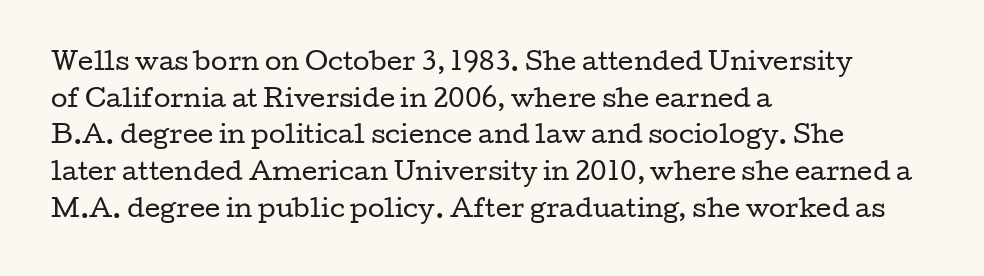
Q: Is the text bold? A: No.
Q: Is the text italic (slanted)? A: No, it is upright.
Q: Is the text underlined? A: No.
Q: How is the paragraph aligned? A: Left-aligned.
Q: Is the spacing between letters normal or unusually wide? A: Normal.
Q: Is the spacing between lines tight, normal or loose? A: Normal.
